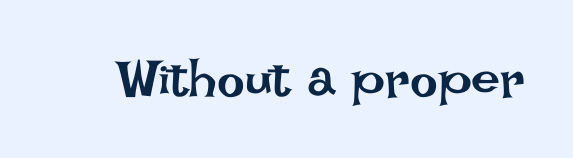
Q: Is the text bold? A: No.
Q: Is the text italic (slanted)? A: No, it is upright.
Q: Is the text underlined? A: No.
Q: Is the spacing between letters normal or unusually wide? A: Normal.
Q: Width (condensed, normal, or wide)? A: Normal.
Q: Stroke contrast? A: Low.
Q: x-height? A: Large.
Q: Monospaced? A: No.
